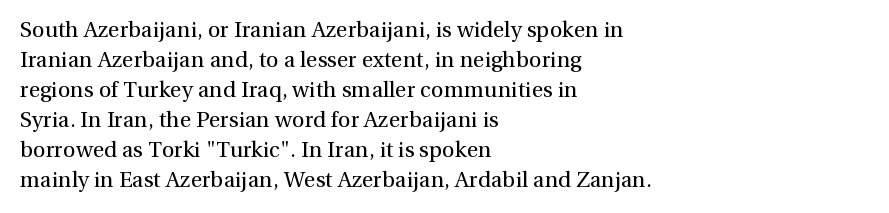
The image shows 22 px text type, upright; set left-aligned, normal line spacing (1.36x), normal letter spacing, not underlined.
